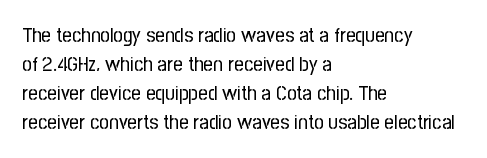
The image shows 21 px text type, upright; set left-aligned, normal line spacing (1.38x), normal letter spacing, not underlined.
